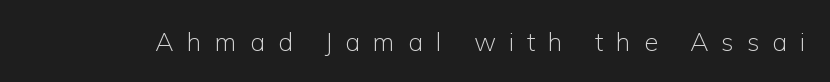
Q: Is the text bold? A: No.
Q: Is the text italic (slanted)? A: No, it is upright.
Q: Is the text underlined? A: No.
Q: Is the spacing between letters normal or unusually wide? A: Unusually wide.
